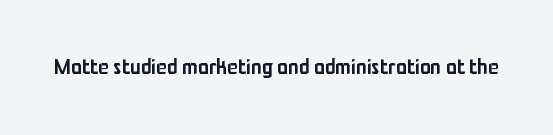
{"italic": "no", "bold": "semi", "underline": "no", "letter_spacing": "normal", "letter_spacing_em": 0.0, "glyph_px": 22}
